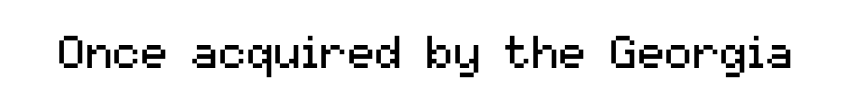
Vertical strokes here are truly vertical. Any mark beneath the type? The region is blank. Font category for this specimen: sans-serif. Here the glyphs are tracked normally, forming tight word shapes. No chunkiness to these letters — they're not bold.
